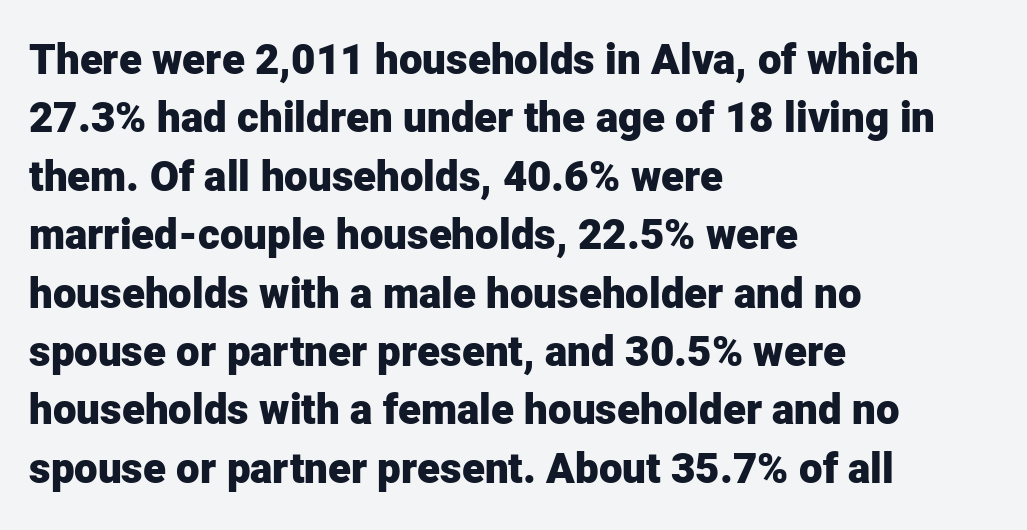
{"serif": "no", "italic": "no", "bold": "yes", "weight": "heavy", "width": "normal", "stroke_contrast": "low", "x_height": "medium", "monospaced": "no", "underline": "no", "align": "left", "line_spacing": "normal", "line_spacing_ratio": 1.39, "letter_spacing": "normal", "letter_spacing_em": 0.0, "glyph_px": 42}
